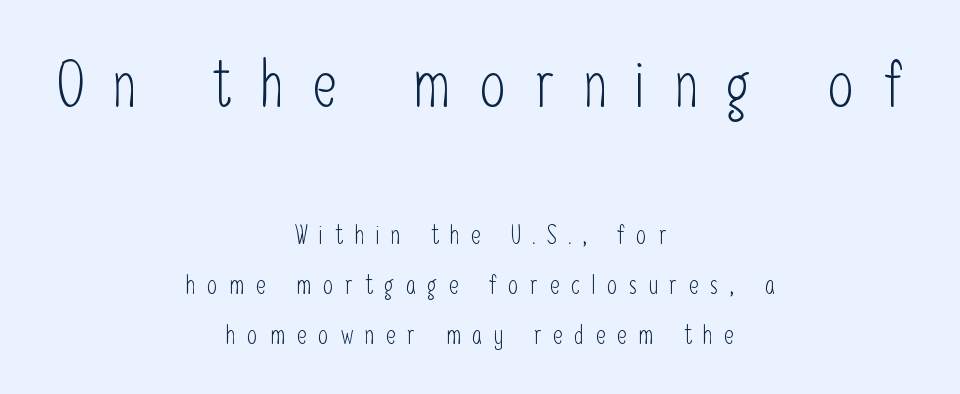
Q: Is the text bold? A: No.
Q: Is the text italic (slanted)? A: No, it is upright.
Q: Is the typeface a serif or a sans-serif typeface? A: Sans-serif.
Q: Is the text underlined? A: No.
Q: How is the paragraph aligned? A: Centered.
Q: Is the spacing between letters normal or unusually wide? A: Unusually wide.
Q: Is the spacing between lines tight, normal or loose? A: Loose.
Q: Which block of text is set in a larger size, the first (top) or the second (bottom)? A: The first (top) one.
Q: Width (condensed, normal, or wide)? A: Condensed.
Q: Stroke contrast? A: Low.
Q: x-height? A: Medium.
Q: Monospaced? A: No.
